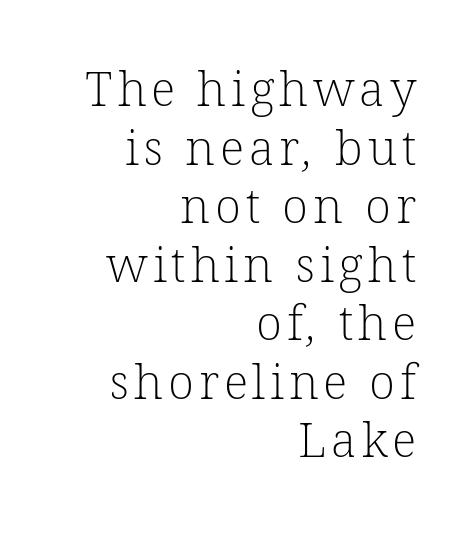
Q: Is the text bold? A: No.
Q: Is the typeface a serif or a sans-serif typeface? A: Serif.
Q: Is the text underlined? A: No.
Q: How is the paragraph aligned? A: Right-aligned.
Q: Width (condensed, normal, or wide)? A: Normal.
Q: Stroke contrast? A: Low.
Q: x-height? A: Medium.
Q: Monospaced? A: No.
